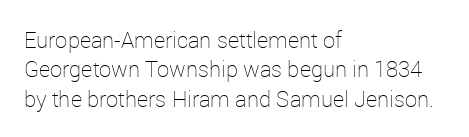
Q: Is the text bold? A: No.
Q: Is the text italic (slanted)? A: No, it is upright.
Q: Is the text underlined? A: No.
Q: How is the paragraph aligned? A: Left-aligned.
Q: Is the spacing between letters normal or unusually wide? A: Normal.
Q: Is the spacing between lines tight, normal or loose? A: Normal.
